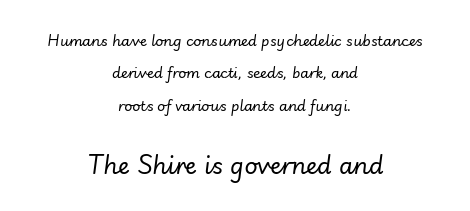
{"italic": "yes", "lean": "right", "slant_degrees": 7, "bold": "no", "underline": "no", "align": "center", "line_spacing": "loose", "line_spacing_ratio": 2.32, "letter_spacing": "normal", "letter_spacing_em": 0.0, "larger_block": "second", "size_ratio": 1.64, "glyph_px": 23}
